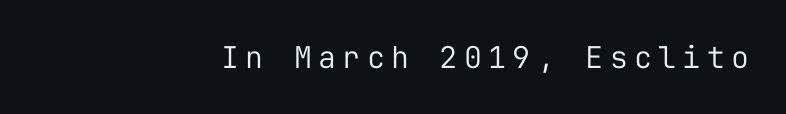
Nobody drew a line under any word here. Tall strokes in this sample are plumb rather than angled. Stems and bowls with no extra thickness — not bold. This rendering employs a face without finishing strokes, i.e., a sans-serif. Words appear elongated and porous because spacing is wide. A typesetter would call this monospace, since all characters share one set width.
